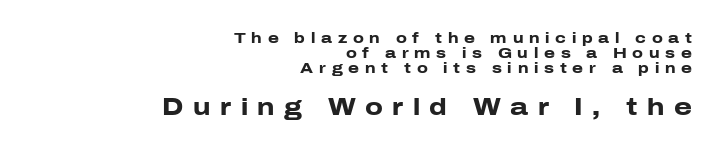
The image shows 23 px bold type, upright; set right-aligned, tight line spacing (1.08x), unusually wide letter spacing (+0.41 em), not underlined; the second (bottom) block is 1.64x larger.
